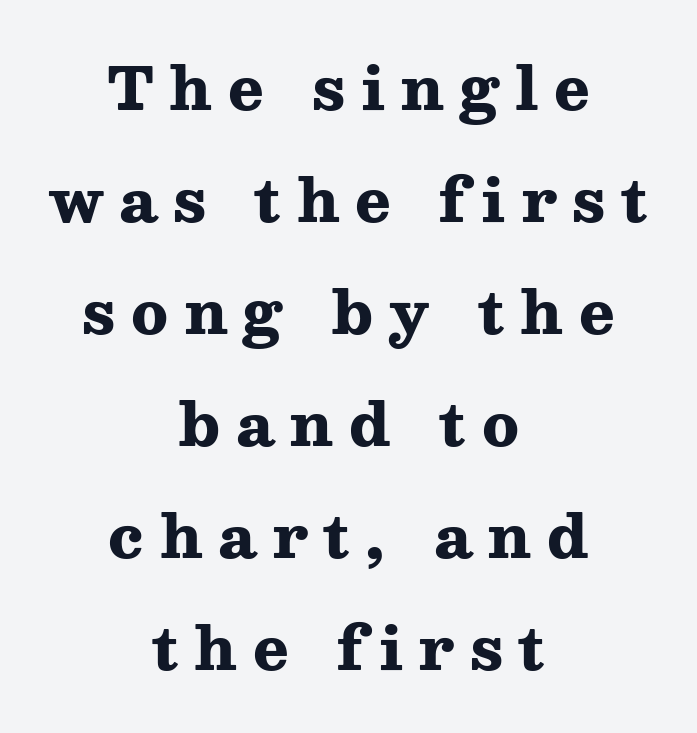
Looks like regular typesetting: each glyph gets only the width it needs. Strokes here are thick enough to call this a true bold. How are the letters spaced? Widely, with obvious added tracking. Baseline-to-baseline distance is far greater than the letter height. The words here are not underlined. Unlike italic type, these characters show no tilt at all.
